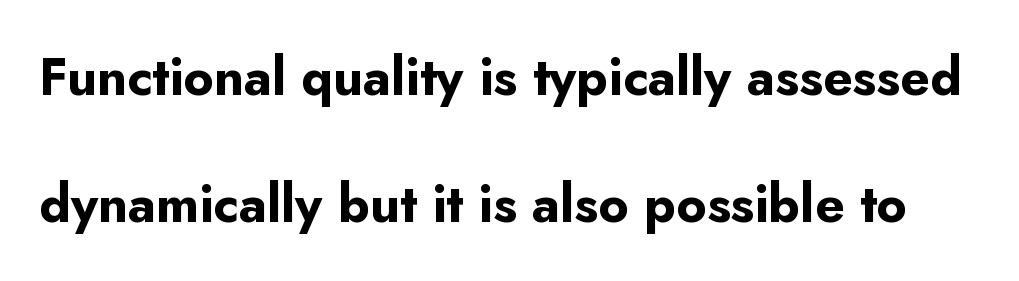
{"serif": "no", "italic": "no", "bold": "yes", "weight": "bold", "width": "normal", "stroke_contrast": "low", "x_height": "small", "monospaced": "no", "underline": "no", "line_spacing": "loose", "line_spacing_ratio": 2.44, "letter_spacing": "normal", "letter_spacing_em": 0.0, "glyph_px": 52}
